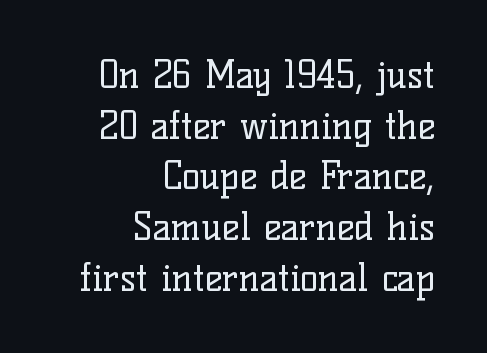
The image shows 37 px regular-weight serif type, upright; set right-aligned, normal line spacing (1.37x), normal letter spacing, not underlined; low stroke contrast and a medium x-height.
